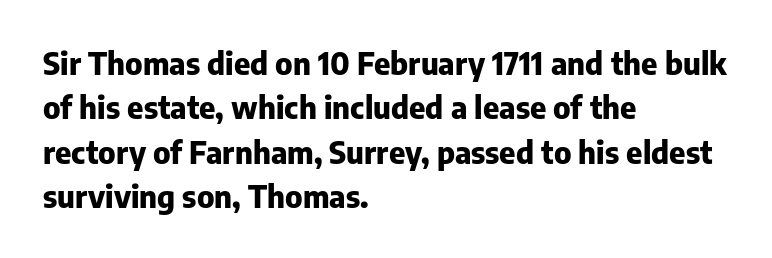
The passage shown is typed in a proportional face where columns would drift. The typesetter chose a ragged-right arrangement here. The foot of each line stays bare and open. Short note: letters normally spaced. This block has exactly the height ordinary leading produces.
